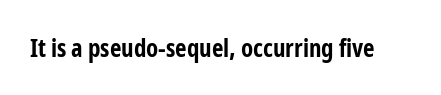
{"italic": "no", "bold": "yes", "underline": "no", "letter_spacing": "normal", "letter_spacing_em": 0.0, "glyph_px": 25}
